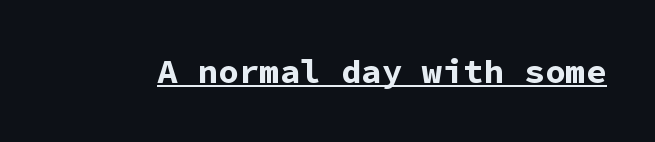
Q: Is the text bold? A: Yes.
Q: Is the text italic (slanted)? A: No, it is upright.
Q: Is the typeface a serif or a sans-serif typeface? A: Sans-serif.
Q: Is the text underlined? A: Yes.
Q: Is the spacing between letters normal or unusually wide? A: Normal.
Q: Width (condensed, normal, or wide)? A: Normal.
Q: Stroke contrast? A: Low.
Q: x-height? A: Medium.
Q: Monospaced? A: Yes.
